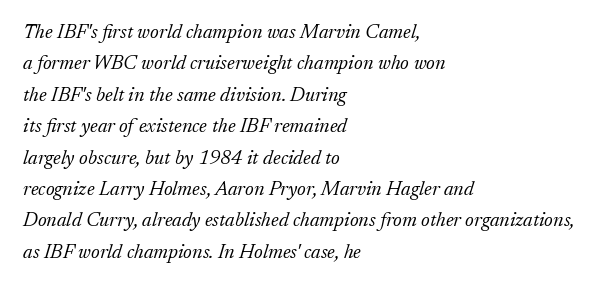
Q: Is the text bold? A: No.
Q: Is the text italic (slanted)? A: Yes, it leans right by about 17 degrees.
Q: Is the text underlined? A: No.
Q: How is the paragraph aligned? A: Left-aligned.
Q: Is the spacing between letters normal or unusually wide? A: Normal.
Q: Is the spacing between lines tight, normal or loose? A: Normal.
